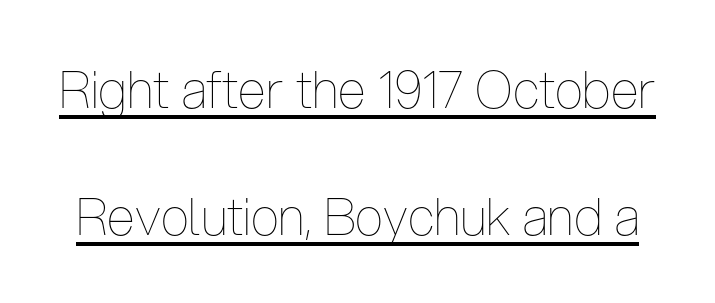
The lettering is marked with a stroke running underneath it. The rendering uses a large line-height, opening up the rows. A roman cut, with each character standing at attention. Is the letter spacing exaggerated? No — it looks like the ordinary default. The rendering uses natural spacing where letterforms have individual widths.
